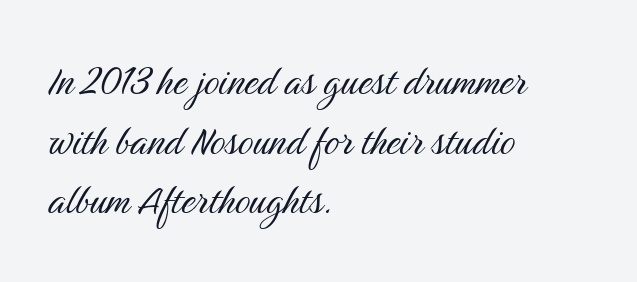
{"serif": "no", "bold": "no", "weight": "light", "width": "condensed", "stroke_contrast": "medium", "x_height": "medium", "monospaced": "no", "underline": "no", "align": "left", "line_spacing_ratio": 1.24, "letter_spacing": "normal", "letter_spacing_em": 0.0, "glyph_px": 48}
